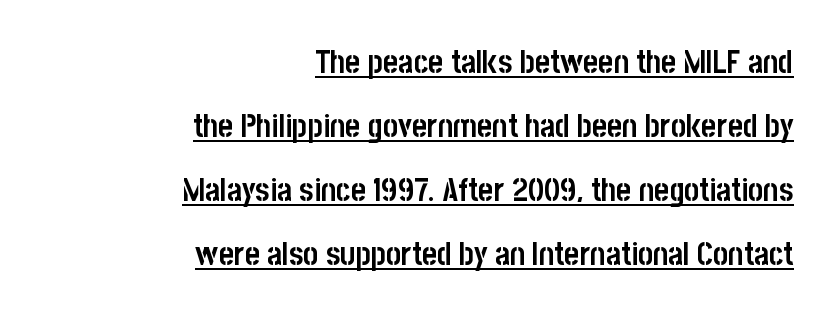
Q: Is the text bold? A: Yes.
Q: Is the text italic (slanted)? A: No, it is upright.
Q: Is the typeface a serif or a sans-serif typeface? A: Sans-serif.
Q: Is the text underlined? A: Yes.
Q: How is the paragraph aligned? A: Right-aligned.
Q: Is the spacing between letters normal or unusually wide? A: Normal.
Q: Is the spacing between lines tight, normal or loose? A: Loose.
Q: Width (condensed, normal, or wide)? A: Condensed.
Q: Stroke contrast? A: Low.
Q: x-height? A: Large.
Q: Monospaced? A: No.
